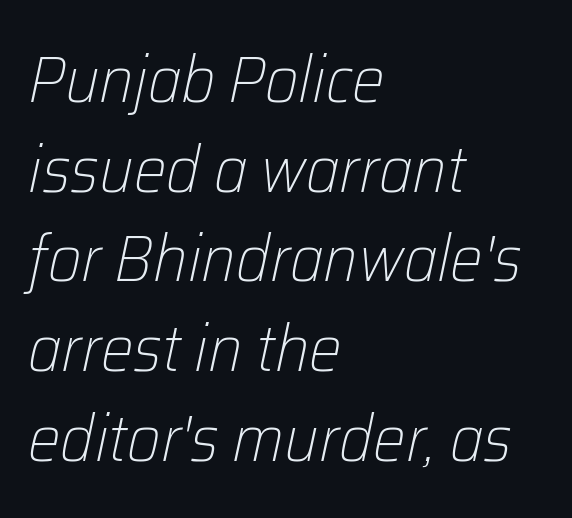
{"italic": "yes", "lean": "right", "slant_degrees": 12, "bold": "no", "weight": "light", "width": "normal", "stroke_contrast": "low", "x_height": "medium", "monospaced": "no", "underline": "no", "align": "left", "line_spacing": "normal", "line_spacing_ratio": 1.38, "letter_spacing": "normal", "letter_spacing_em": 0.0, "glyph_px": 65}
